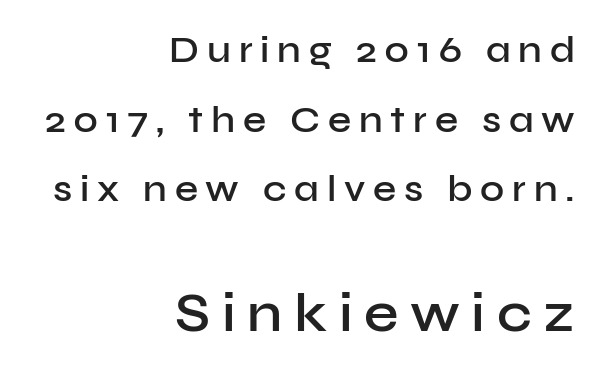
The image shows 55 px semibold sans-serif type, upright; set right-aligned, line spacing 1.88x, unusually wide letter spacing (+0.21 em), not underlined; the second (bottom) block is 1.49x larger; low stroke contrast and a medium x-height.
